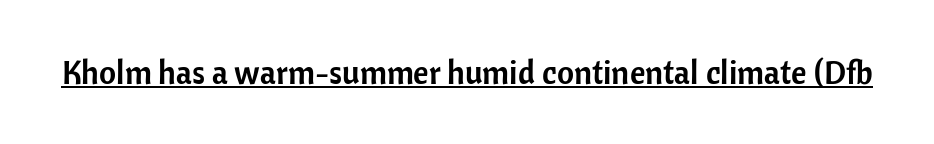
The image shows 33 px sans-serif type, upright; set normal letter spacing, underlined; low stroke contrast and a medium x-height.
